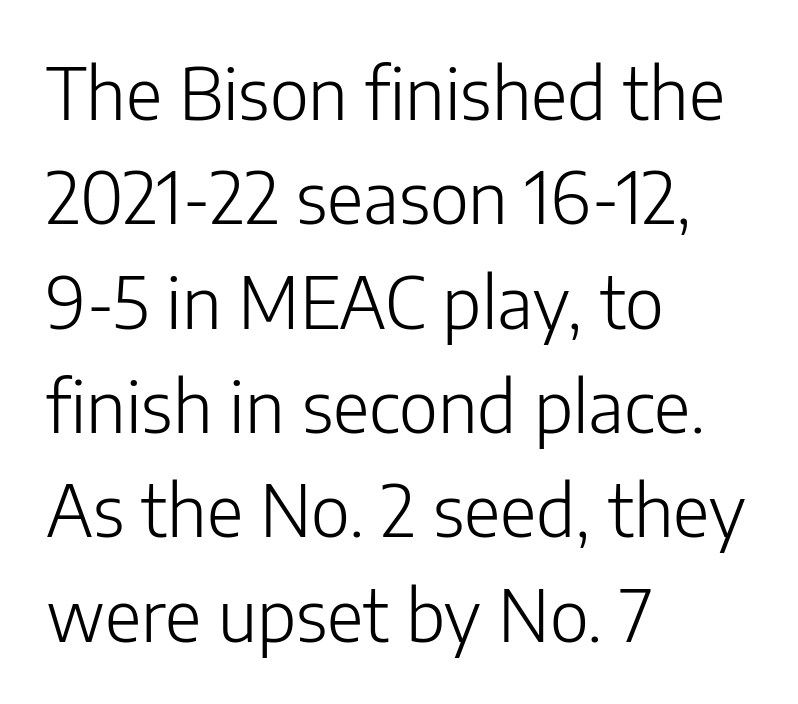
Type without underlining. All the whitespace from short lines collects on the right. This sample keeps an unexceptional amount of space between lines. This rendering employs a face without finishing strokes, i.e., a sans-serif. Is the stroke heavy? The answer is a plain regular-or-lighter. Think of a printed novel: that variable character pitch is what you see here.
